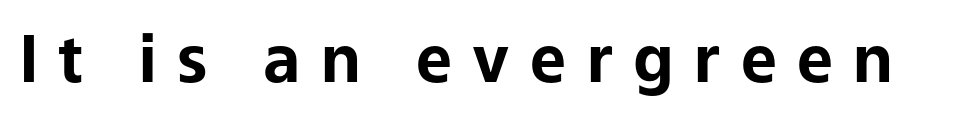
Q: Is the text bold? A: Yes.
Q: Is the text italic (slanted)? A: No, it is upright.
Q: Is the typeface a serif or a sans-serif typeface? A: Sans-serif.
Q: Is the text underlined? A: No.
Q: Is the spacing between letters normal or unusually wide? A: Unusually wide.
Q: Width (condensed, normal, or wide)? A: Normal.
Q: Stroke contrast? A: Low.
Q: x-height? A: Medium.
Q: Monospaced? A: No.
